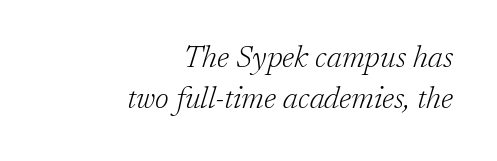
The rendering uses natural spacing where letterforms have individual widths. Characters are canted at an angle relative to the baseline's perpendicular. The typeface chosen for these lines features serifs. Spacing between characters is what you'd get straight out of the box. A typesetter would call this leading conventional body-copy spacing. In CSS terms this would be text-align: right.
